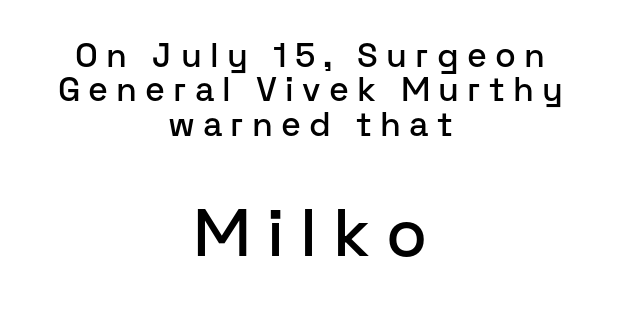
Q: Is the text italic (slanted)? A: No, it is upright.
Q: Is the typeface a serif or a sans-serif typeface? A: Sans-serif.
Q: Is the text underlined? A: No.
Q: How is the paragraph aligned? A: Centered.
Q: Is the spacing between letters normal or unusually wide? A: Unusually wide.
Q: Is the spacing between lines tight, normal or loose? A: Tight.
Q: Which block of text is set in a larger size, the first (top) or the second (bottom)? A: The second (bottom) one.
Q: Width (condensed, normal, or wide)? A: Normal.
Q: Stroke contrast? A: Low.
Q: x-height? A: Medium.
Q: Monospaced? A: No.
